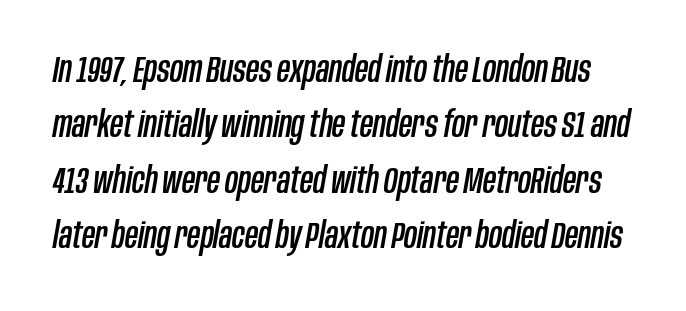
Q: Is the text italic (slanted)? A: Yes, it leans right by about 10 degrees.
Q: Is the text underlined? A: No.
Q: Is the spacing between letters normal or unusually wide? A: Normal.
Q: Is the spacing between lines tight, normal or loose? A: Normal.
Q: Width (condensed, normal, or wide)? A: Condensed.
Q: Stroke contrast? A: Low.
Q: x-height? A: Large.
Q: Monospaced? A: No.
